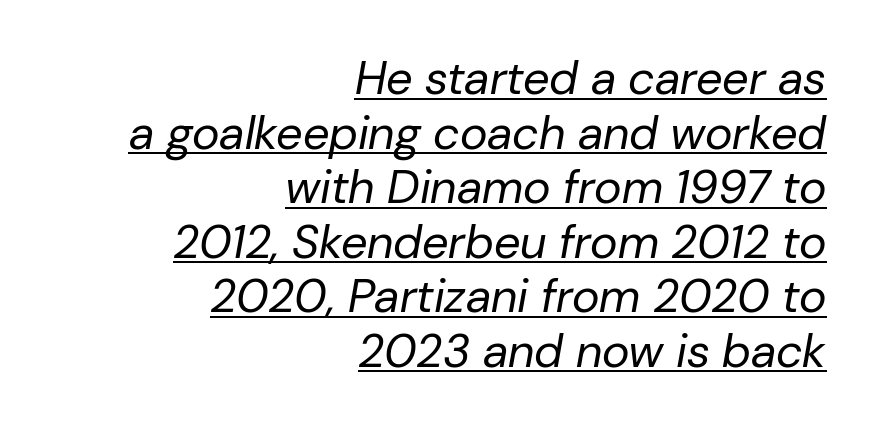
{"italic": "yes", "lean": "right", "slant_degrees": 10, "bold": "no", "weight": "regular", "width": "normal", "stroke_contrast": "low", "x_height": "medium", "monospaced": "no", "underline": "yes", "align": "right", "line_spacing_ratio": 1.16, "letter_spacing": "normal", "letter_spacing_em": 0.0, "glyph_px": 47}
